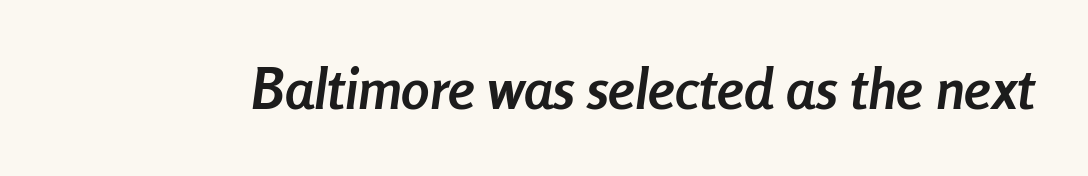
Q: Is the text bold? A: Yes.
Q: Is the text italic (slanted)? A: Yes, it leans right by about 8 degrees.
Q: Is the text underlined? A: No.
Q: Is the spacing between letters normal or unusually wide? A: Normal.
Q: Width (condensed, normal, or wide)? A: Condensed.
Q: Stroke contrast? A: Low.
Q: x-height? A: Medium.
Q: Monospaced? A: No.
